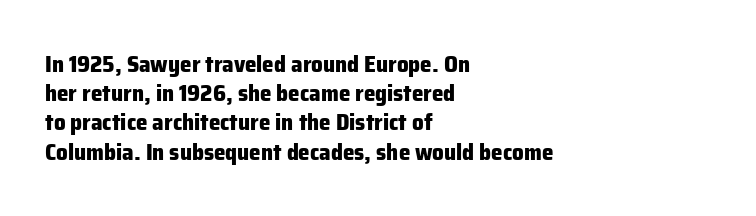
The image shows 23 px bold type, upright; set left-aligned, normal line spacing (1.27x), normal letter spacing, not underlined.
